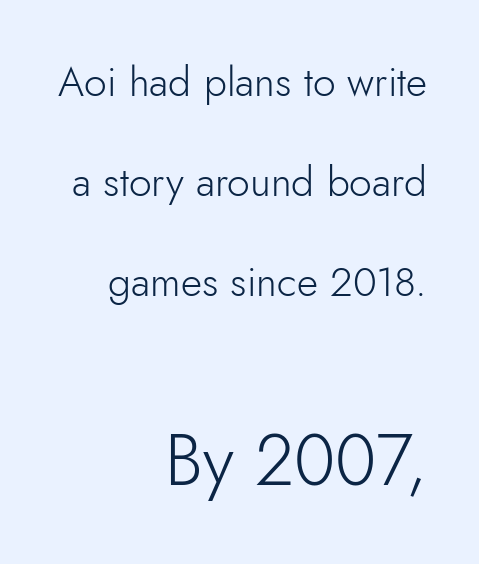
These lines are set flush right with a ragged left edge. The glyphs in this specimen are sans serif. Two sizes are in play, and the larger belongs to the second block. Notice the wide empty band between every row — that's loose leading. Every stem runs plumb, perpendicular to the baseline.
